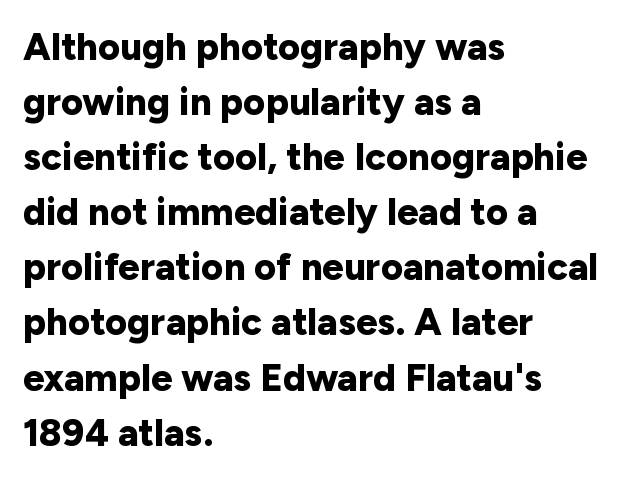
Rendered with straight, roman letterforms. Alignment: flush left. Check under the words: just untouched page. Looks like regular typesetting: each glyph gets only the width it needs. How are the letters spaced? Ordinarily, with no added tracking. The vertical gap from one line to the next is medium.
